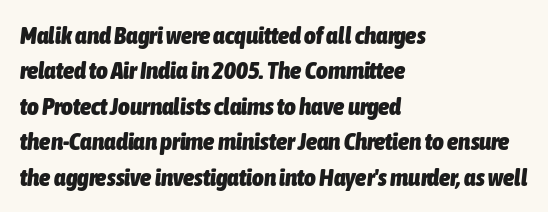
{"italic": "yes", "lean": "right", "slant_degrees": 6, "bold": "yes", "underline": "no", "align": "left", "line_spacing": "normal", "line_spacing_ratio": 1.42, "letter_spacing": "normal", "letter_spacing_em": 0.0, "glyph_px": 25}
